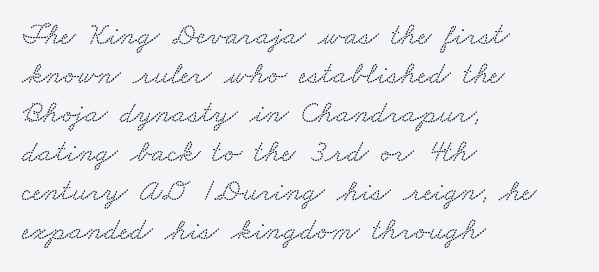
{"serif": "yes", "width": "wide", "stroke_contrast": "medium", "x_height": "small", "monospaced": "no", "underline": "no", "align": "left", "line_spacing": "normal", "line_spacing_ratio": 1.26, "letter_spacing": "normal", "letter_spacing_em": 0.0, "glyph_px": 31}
